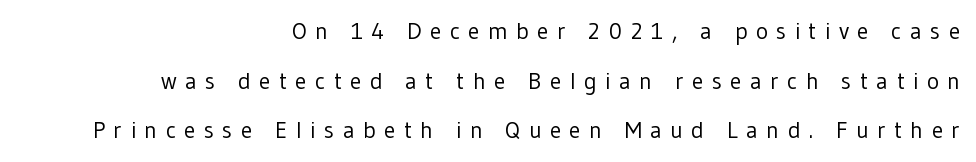
The image shows 23 px text type, upright; set right-aligned, loose line spacing (2.16x), unusually wide letter spacing (+0.37 em), not underlined.
